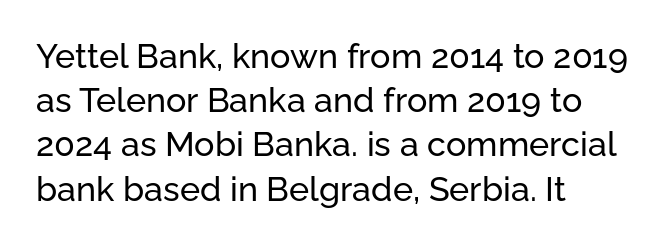
Q: Is the text italic (slanted)? A: No, it is upright.
Q: Is the typeface a serif or a sans-serif typeface? A: Sans-serif.
Q: Is the text underlined? A: No.
Q: How is the paragraph aligned? A: Left-aligned.
Q: Is the spacing between letters normal or unusually wide? A: Normal.
Q: Is the spacing between lines tight, normal or loose? A: Normal.
Q: Width (condensed, normal, or wide)? A: Normal.
Q: Stroke contrast? A: Low.
Q: x-height? A: Medium.
Q: Monospaced? A: No.
